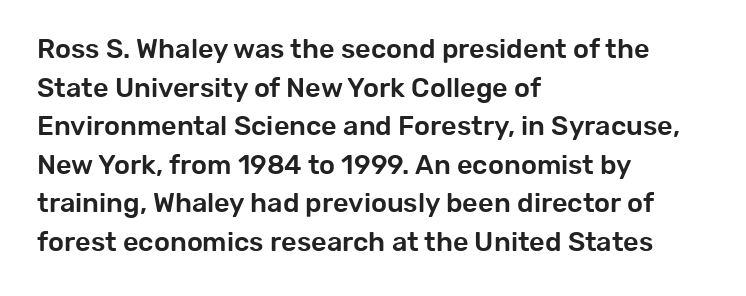
Tracking value appears to be zero — textbook default spacing. The font's upright variant was chosen for this text. Alignment: flush left. Rows of type keep a routine distance in the vertical direction. This rendering features lettering with no underline.
